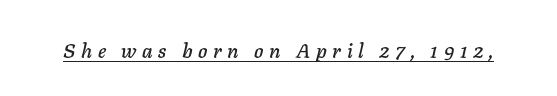
The image shows 20 px text type, italic (leaning right); set unusually wide letter spacing (+0.28 em), underlined.
